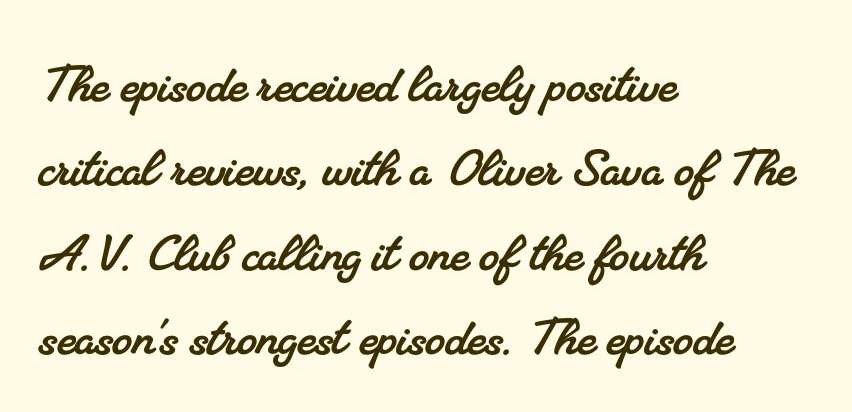
Q: Is the typeface a serif or a sans-serif typeface? A: Serif.
Q: Is the text underlined? A: No.
Q: How is the paragraph aligned? A: Left-aligned.
Q: Is the spacing between letters normal or unusually wide? A: Normal.
Q: Is the spacing between lines tight, normal or loose? A: Normal.
Q: Width (condensed, normal, or wide)? A: Normal.
Q: Stroke contrast? A: Medium.
Q: x-height? A: Small.
Q: Monospaced? A: No.
